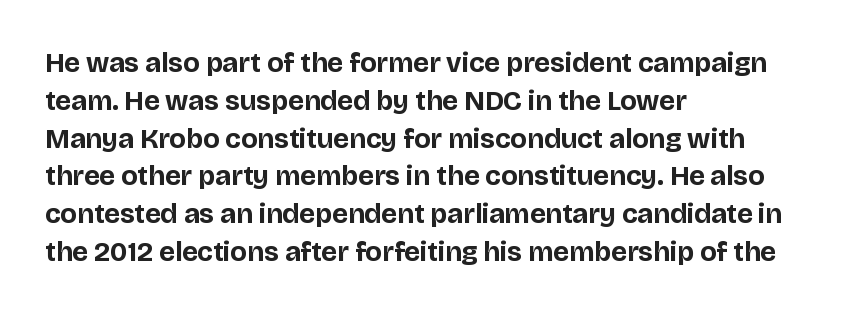
Q: Is the text bold? A: Yes.
Q: Is the text italic (slanted)? A: No, it is upright.
Q: Is the typeface a serif or a sans-serif typeface? A: Sans-serif.
Q: Is the text underlined? A: No.
Q: How is the paragraph aligned? A: Left-aligned.
Q: Is the spacing between letters normal or unusually wide? A: Normal.
Q: Is the spacing between lines tight, normal or loose? A: Normal.
Q: Width (condensed, normal, or wide)? A: Normal.
Q: Stroke contrast? A: Low.
Q: x-height? A: Large.
Q: Monospaced? A: No.
